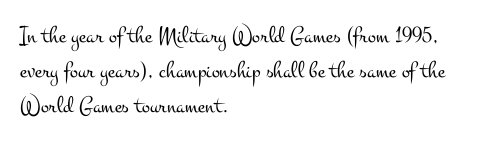
Q: Is the text bold? A: No.
Q: Is the text italic (slanted)? A: Yes.
Q: Is the text underlined? A: No.
Q: How is the paragraph aligned? A: Left-aligned.
Q: Is the spacing between letters normal or unusually wide? A: Normal.
Q: Is the spacing between lines tight, normal or loose? A: Normal.
